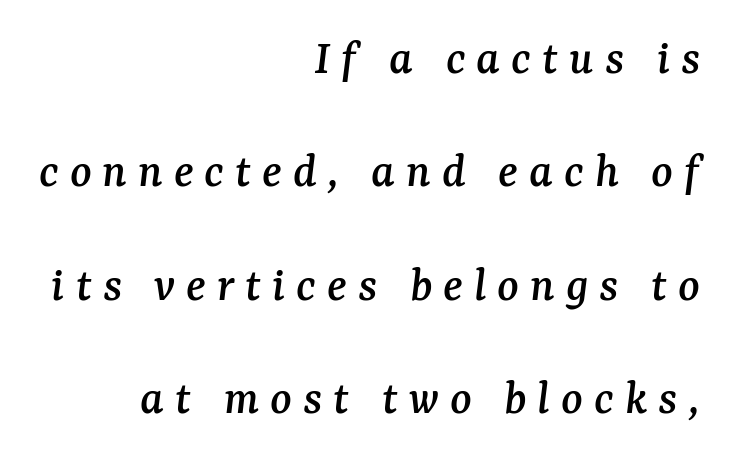
The image shows 50 px serif type, italic (leaning right); set right-aligned, loose line spacing (2.27x), unusually wide letter spacing (+0.22 em), not underlined; medium stroke contrast and a medium x-height.
